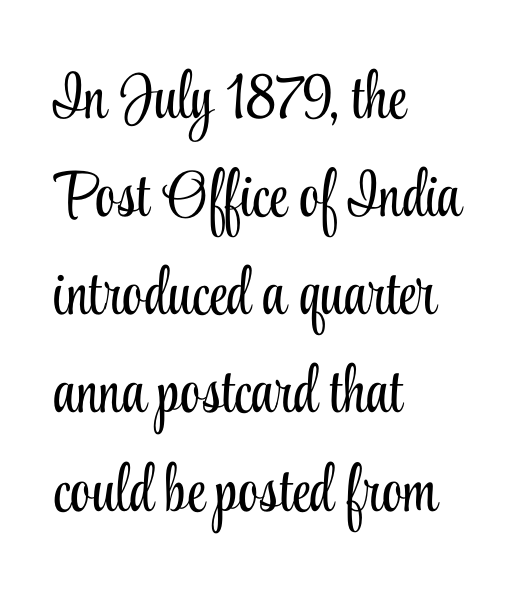
Q: Is the text bold? A: No.
Q: Is the text italic (slanted)? A: Yes.
Q: Is the typeface a serif or a sans-serif typeface? A: Serif.
Q: Is the text underlined? A: No.
Q: How is the paragraph aligned? A: Left-aligned.
Q: Is the spacing between letters normal or unusually wide? A: Normal.
Q: Is the spacing between lines tight, normal or loose? A: Normal.
Q: Width (condensed, normal, or wide)? A: Condensed.
Q: Stroke contrast? A: Low.
Q: x-height? A: Small.
Q: Monospaced? A: No.
